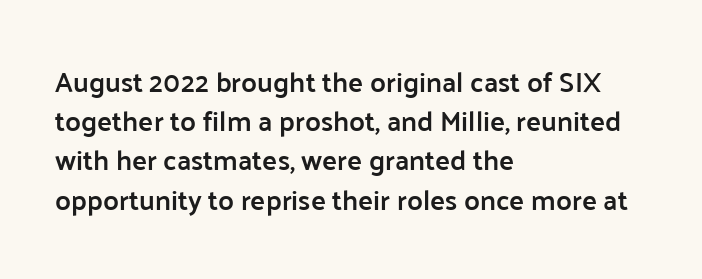
The image shows 28 px semibold sans-serif type, upright; set left-aligned, normal line spacing (1.4x), normal letter spacing, not underlined; low stroke contrast and a medium x-height.
